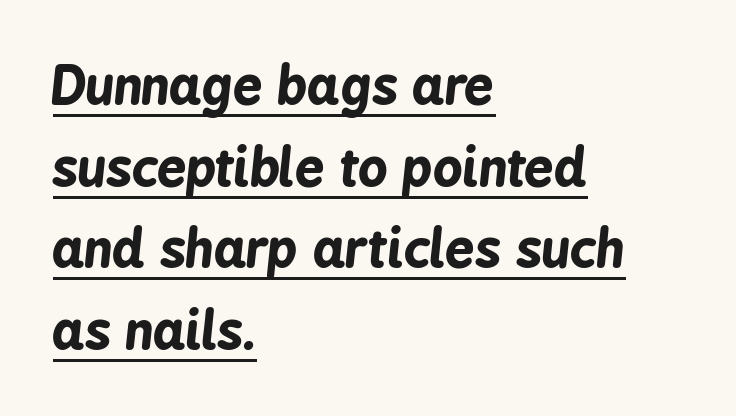
{"italic": "yes", "lean": "right", "slant_degrees": 6, "bold": "yes", "weight": "bold", "width": "condensed", "stroke_contrast": "low", "x_height": "medium", "monospaced": "no", "underline": "yes", "align": "left", "line_spacing": "normal", "line_spacing_ratio": 1.57, "letter_spacing": "normal", "letter_spacing_em": 0.0, "glyph_px": 52}
